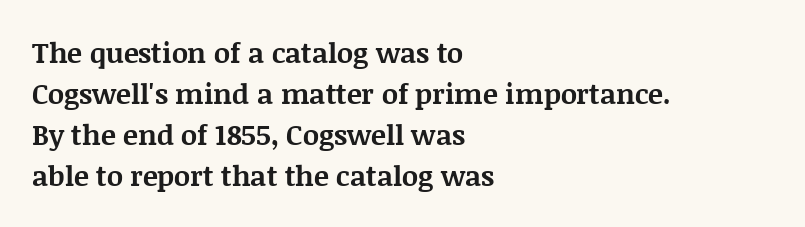
{"serif": "yes", "italic": "no", "bold": "yes", "weight": "bold", "width": "normal", "stroke_contrast": "medium", "x_height": "large", "monospaced": "no", "underline": "no", "align": "left", "line_spacing": "normal", "line_spacing_ratio": 1.46, "letter_spacing": "normal", "letter_spacing_em": 0.0, "glyph_px": 28}
